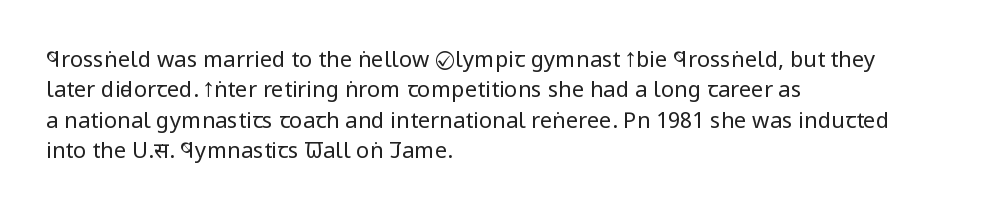
{"italic": "no", "bold": "no", "underline": "no", "align": "left", "line_spacing": "normal", "line_spacing_ratio": 1.38, "letter_spacing": "normal", "letter_spacing_em": 0.0, "glyph_px": 22}
